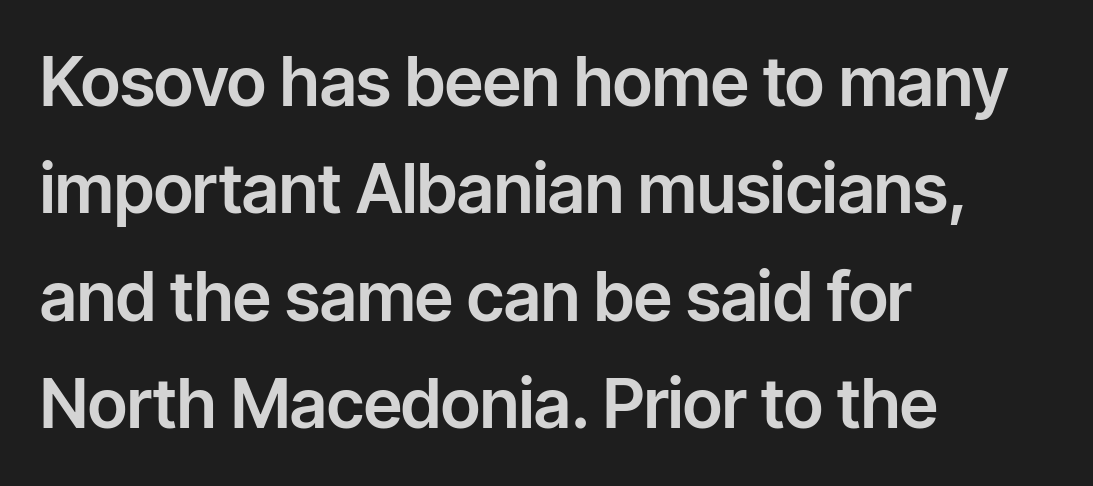
The image shows 68 px sans-serif type, upright; set left-aligned, normal line spacing (1.58x), normal letter spacing, not underlined; low stroke contrast and a medium x-height.
